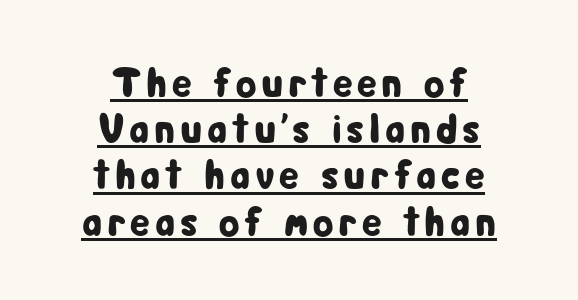
The image shows 42 px condensed sans-serif type, upright; set centered, tight line spacing (1.1x), underlined; low stroke contrast and a medium x-height.
